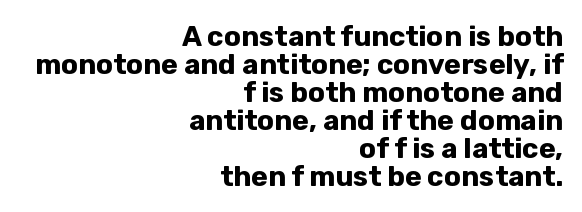
{"serif": "no", "italic": "no", "bold": "yes", "weight": "bold", "width": "normal", "stroke_contrast": "low", "x_height": "medium", "monospaced": "no", "underline": "no", "align": "right", "line_spacing": "tight", "line_spacing_ratio": 1.0, "letter_spacing": "normal", "letter_spacing_em": 0.0, "glyph_px": 28}
